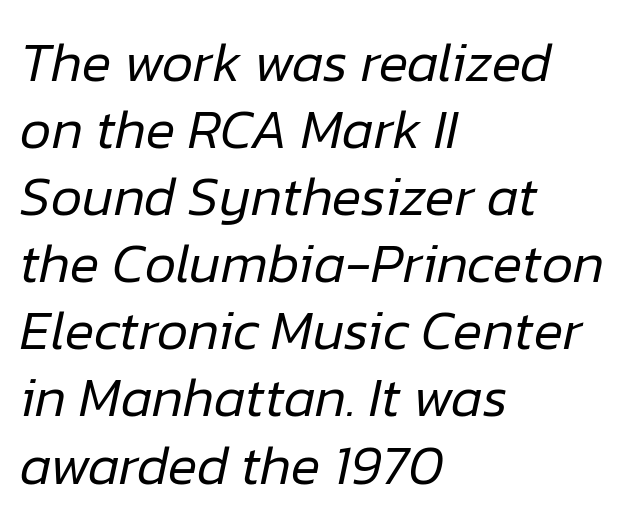
{"italic": "yes", "lean": "right", "slant_degrees": 12, "bold": "no", "weight": "regular", "width": "normal", "stroke_contrast": "low", "x_height": "medium", "monospaced": "no", "underline": "no", "align": "left", "line_spacing_ratio": 1.22, "letter_spacing": "normal", "letter_spacing_em": 0.0, "glyph_px": 55}
